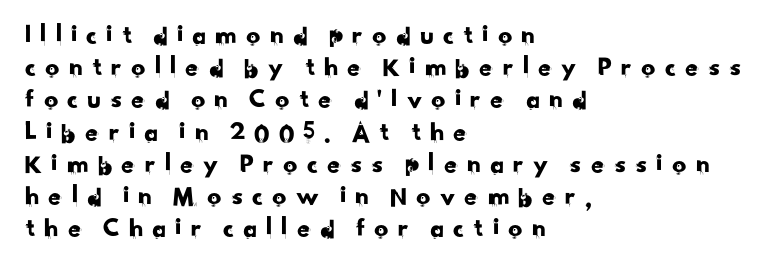
Q: Is the typeface a serif or a sans-serif typeface? A: Sans-serif.
Q: Is the text underlined? A: No.
Q: How is the paragraph aligned? A: Left-aligned.
Q: Is the spacing between letters normal or unusually wide? A: Unusually wide.
Q: Is the spacing between lines tight, normal or loose? A: Tight.
Q: Width (condensed, normal, or wide)? A: Normal.
Q: Stroke contrast? A: Low.
Q: x-height? A: Small.
Q: Monospaced? A: No.
